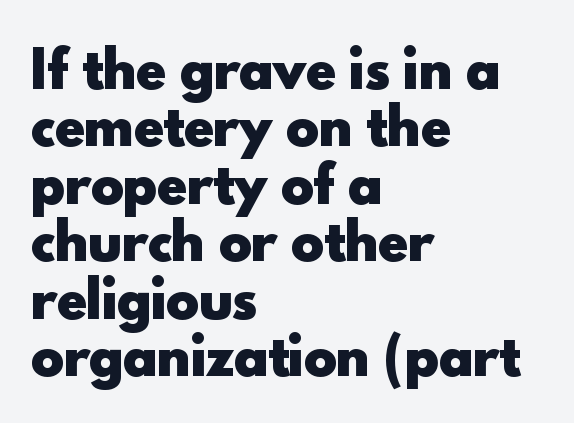
This is sans-serif lettering, the kind often seen on screens and signage. The axis of the letterforms is exactly vertical. Pretty heavy lettering here — definitely bold. You could not count columns in this text — the font is proportionally spaced. Descenders hang freely into open space.
